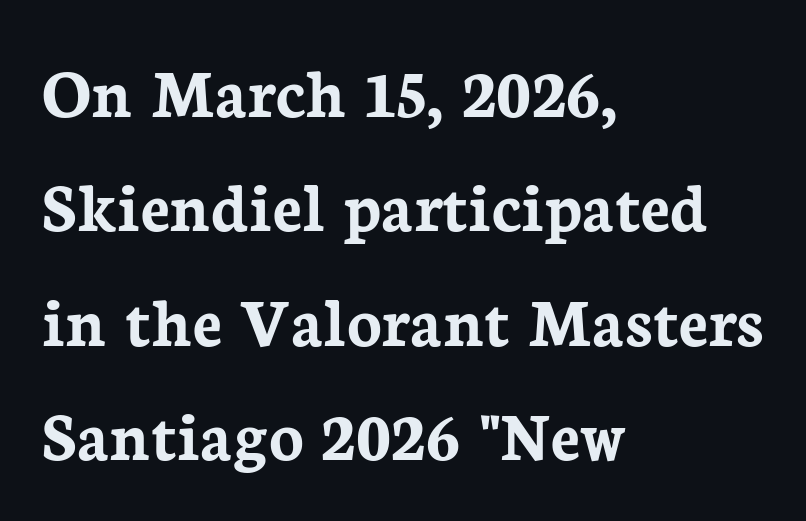
Q: Is the text bold? A: Yes.
Q: Is the text italic (slanted)? A: No, it is upright.
Q: Is the typeface a serif or a sans-serif typeface? A: Serif.
Q: Is the text underlined? A: No.
Q: How is the paragraph aligned? A: Left-aligned.
Q: Is the spacing between letters normal or unusually wide? A: Normal.
Q: Is the spacing between lines tight, normal or loose? A: Normal.
Q: Width (condensed, normal, or wide)? A: Normal.
Q: Stroke contrast? A: Low.
Q: x-height? A: Medium.
Q: Monospaced? A: No.
